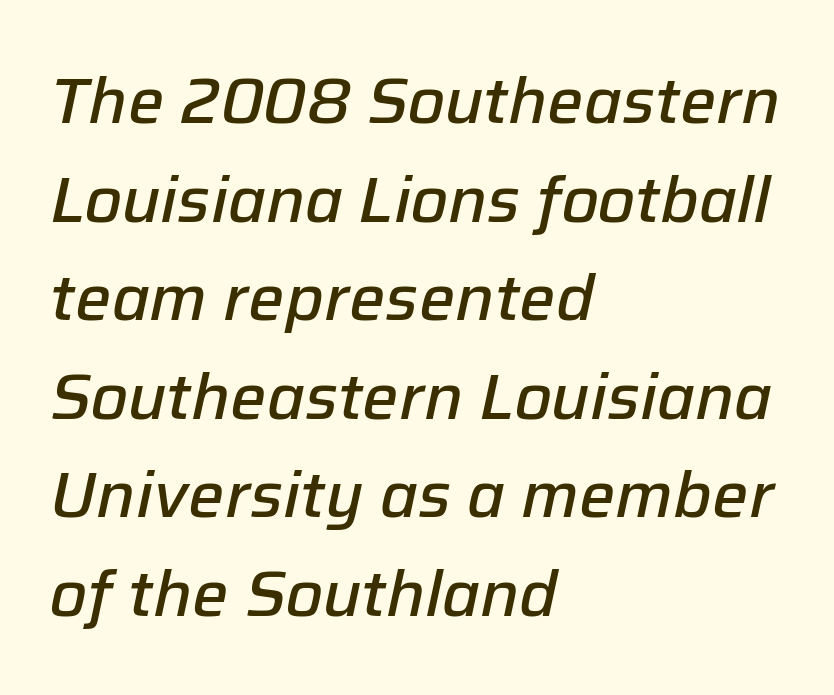
Q: Is the text bold? A: Semi-bold.
Q: Is the text italic (slanted)? A: Yes, it leans right by about 12 degrees.
Q: Is the text underlined? A: No.
Q: How is the paragraph aligned? A: Left-aligned.
Q: Is the spacing between letters normal or unusually wide? A: Normal.
Q: Is the spacing between lines tight, normal or loose? A: Normal.
Q: Width (condensed, normal, or wide)? A: Normal.
Q: Stroke contrast? A: Low.
Q: x-height? A: Medium.
Q: Monospaced? A: No.
